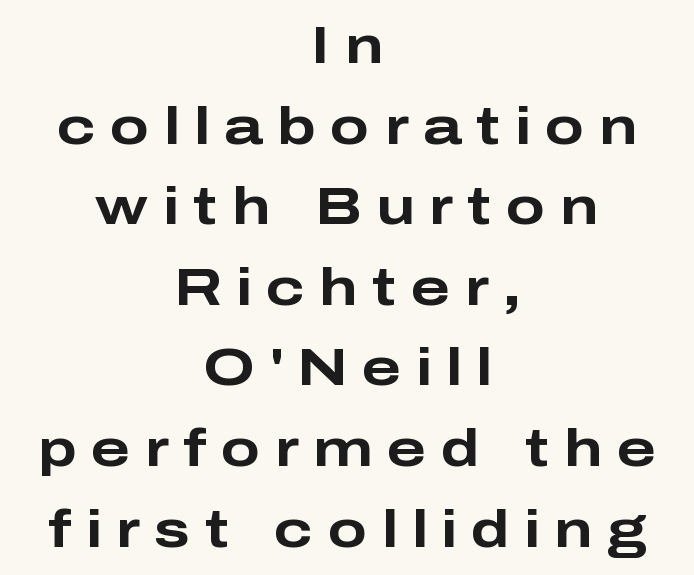
Q: Is the text bold? A: Yes.
Q: Is the text italic (slanted)? A: No, it is upright.
Q: Is the typeface a serif or a sans-serif typeface? A: Sans-serif.
Q: Is the text underlined? A: No.
Q: How is the paragraph aligned? A: Centered.
Q: Is the spacing between letters normal or unusually wide? A: Unusually wide.
Q: Is the spacing between lines tight, normal or loose? A: Normal.
Q: Width (condensed, normal, or wide)? A: Wide.
Q: Stroke contrast? A: Low.
Q: x-height? A: Medium.
Q: Monospaced? A: No.
